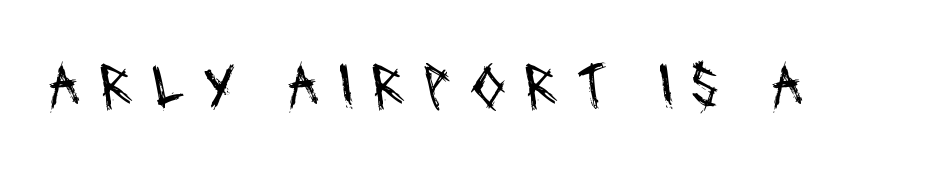
The image shows 65 px regular-weight, condensed sans-serif type; set unusually wide letter spacing (+0.27 em), not underlined; medium stroke contrast and a large x-height.
